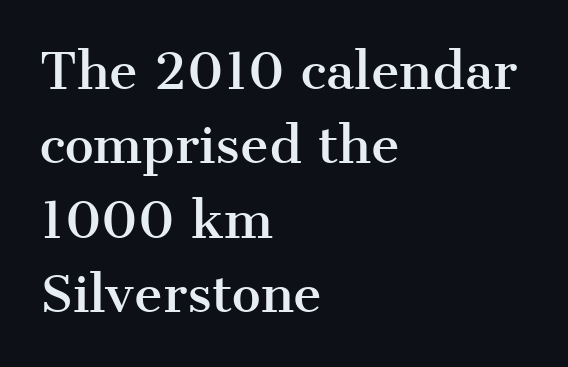
{"serif": "yes", "italic": "no", "width": "normal", "stroke_contrast": "medium", "x_height": "medium", "monospaced": "no", "underline": "no", "align": "left", "line_spacing": "normal", "line_spacing_ratio": 1.52, "letter_spacing": "normal", "letter_spacing_em": 0.0, "glyph_px": 49}
